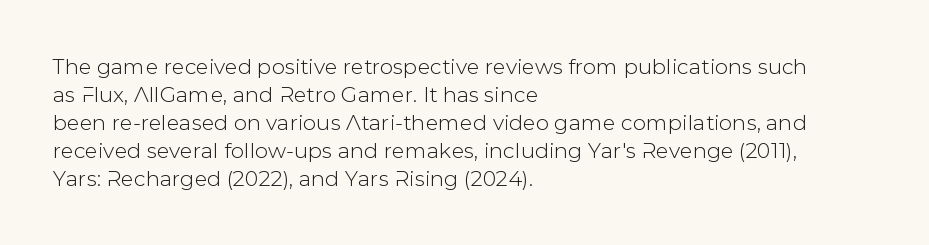
{"italic": "no", "underline": "no", "align": "left", "line_spacing": "normal", "line_spacing_ratio": 1.33, "letter_spacing": "normal", "letter_spacing_em": 0.0, "glyph_px": 21}
